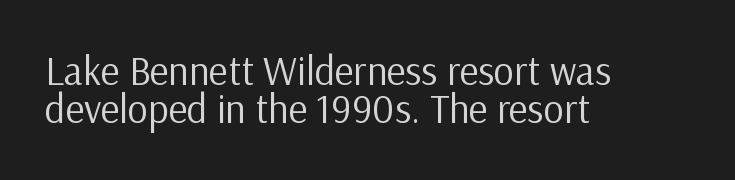
Is there any slant? The stems are plumb. What kind of face is this? One without serifs — a sans. Proportional: the letters do not fall into vertical columns. The text block is weighted toward the left margin, trailing off unevenly rightward. Beneath every word, the page is bare.
